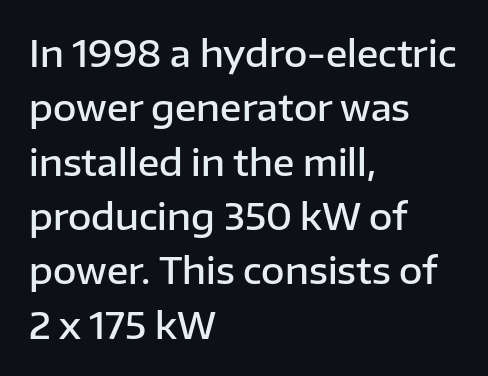
{"serif": "no", "italic": "no", "bold": "semi", "weight": "semibold", "width": "normal", "stroke_contrast": "low", "x_height": "medium", "monospaced": "no", "underline": "no", "align": "left", "line_spacing": "normal", "line_spacing_ratio": 1.51, "letter_spacing": "normal", "letter_spacing_em": 0.0, "glyph_px": 36}
